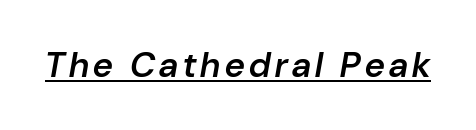
The letters advance in unequal steps, a hallmark of proportional type. A continuous stroke trails under the words, as in a hyperlink. Notice how the stems are inclined rather than vertical — that's the hallmark of italics. Caption: semibold face, moderately heavy strokes.
